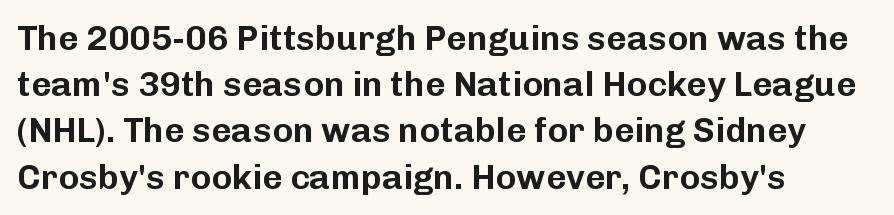
{"serif": "no", "italic": "no", "width": "normal", "stroke_contrast": "low", "x_height": "medium", "monospaced": "no", "underline": "no", "align": "left", "line_spacing": "normal", "line_spacing_ratio": 1.32, "letter_spacing": "normal", "letter_spacing_em": 0.0, "glyph_px": 35}
